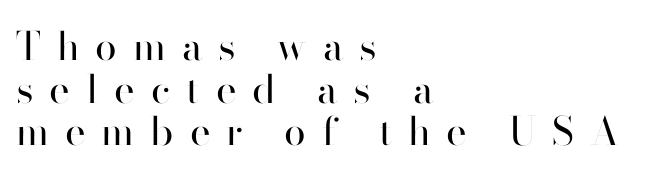
The image shows 39 px regular-weight sans-serif type, upright; set left-aligned, tight line spacing (1.09x), unusually wide letter spacing (+0.41 em), not underlined; high stroke contrast and a small x-height.
